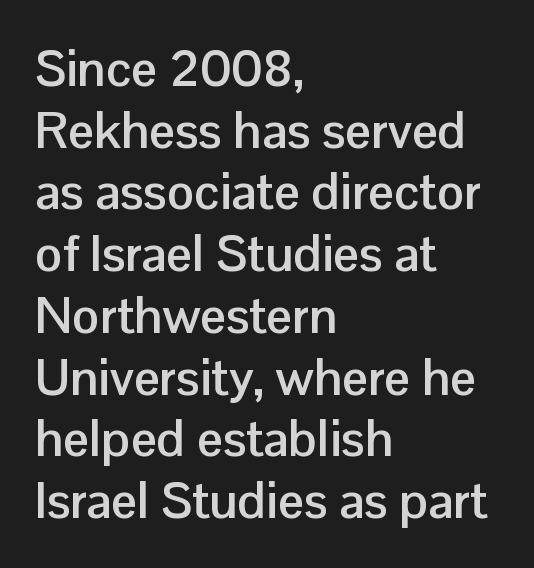
Q: Is the text bold? A: Yes.
Q: Is the text italic (slanted)? A: No, it is upright.
Q: Is the typeface a serif or a sans-serif typeface? A: Sans-serif.
Q: Is the text underlined? A: No.
Q: How is the paragraph aligned? A: Left-aligned.
Q: Is the spacing between letters normal or unusually wide? A: Normal.
Q: Width (condensed, normal, or wide)? A: Normal.
Q: Stroke contrast? A: Low.
Q: x-height? A: Medium.
Q: Monospaced? A: No.
